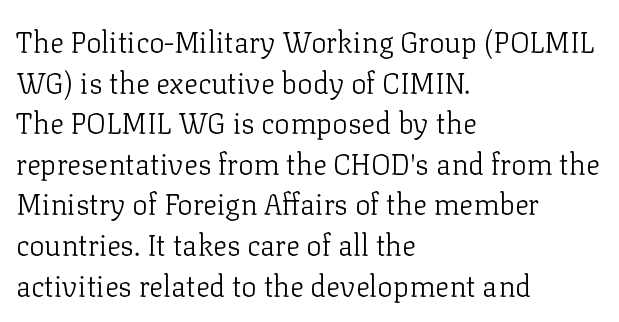
{"serif": "yes", "italic": "no", "bold": "no", "weight": "light", "width": "normal", "stroke_contrast": "low", "x_height": "medium", "monospaced": "no", "underline": "no", "align": "left", "line_spacing": "normal", "line_spacing_ratio": 1.4, "letter_spacing": "normal", "letter_spacing_em": 0.0, "glyph_px": 29}
